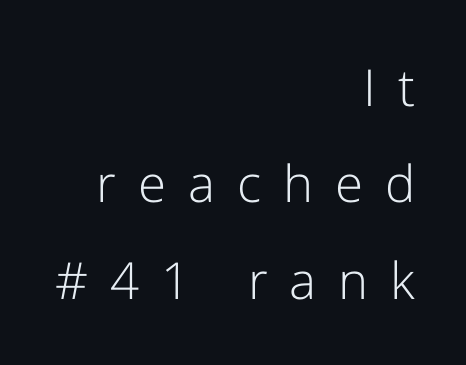
{"serif": "no", "italic": "no", "bold": "no", "weight": "light", "width": "normal", "stroke_contrast": "low", "x_height": "medium", "monospaced": "no", "underline": "no", "align": "right", "line_spacing_ratio": 1.89, "letter_spacing": "wide", "letter_spacing_em": 0.43, "glyph_px": 51}
